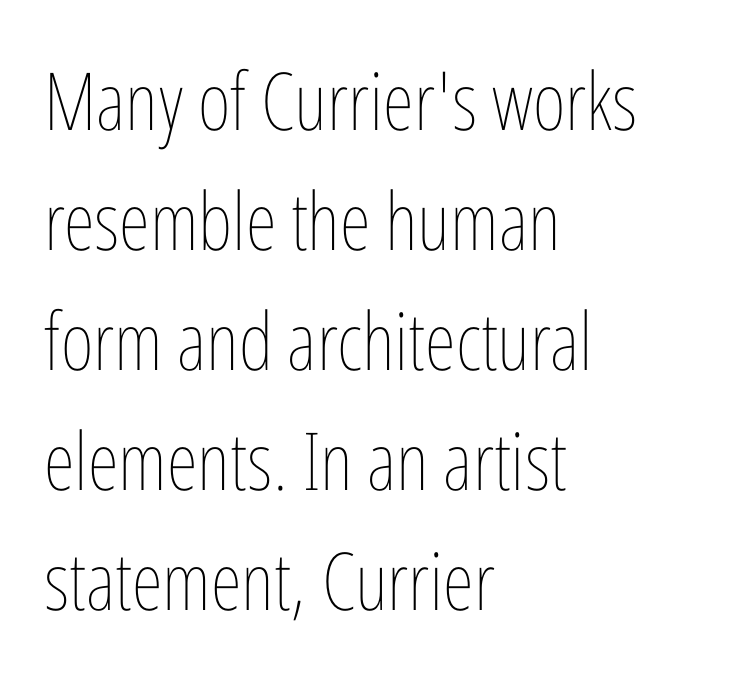
The image shows 80 px thin, condensed type, upright; set left-aligned, normal line spacing (1.5x), normal letter spacing, not underlined; low stroke contrast and a medium x-height.
